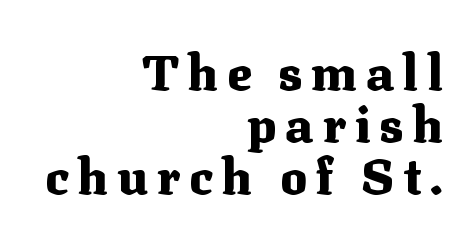
{"serif": "yes", "italic": "no", "bold": "yes", "weight": "heavy", "width": "normal", "stroke_contrast": "medium", "x_height": "medium", "monospaced": "no", "underline": "no", "align": "right", "line_spacing": "tight", "line_spacing_ratio": 1.04, "glyph_px": 50}
